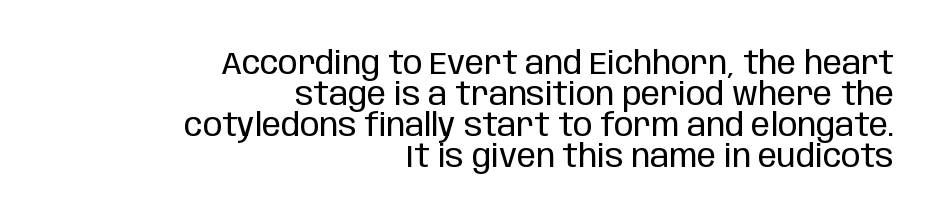
Ordinary non-slanted type is in use. These lines huddle together more closely than default settings would place them. Words float on clear page, feet unadorned. The typeface chosen for these lines omits serifs. Is the stroke heavy? The answer is a plain regular-or-lighter.
